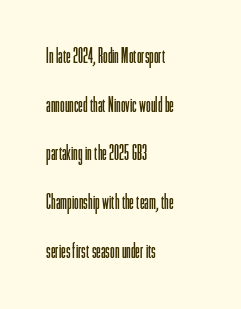
Does the leading feel generous? Absolutely, it's lavish. Caption: multi-line text, flush left, ragged right. Words appear dense and cohesive because spacing is normal. Underline: absent.
